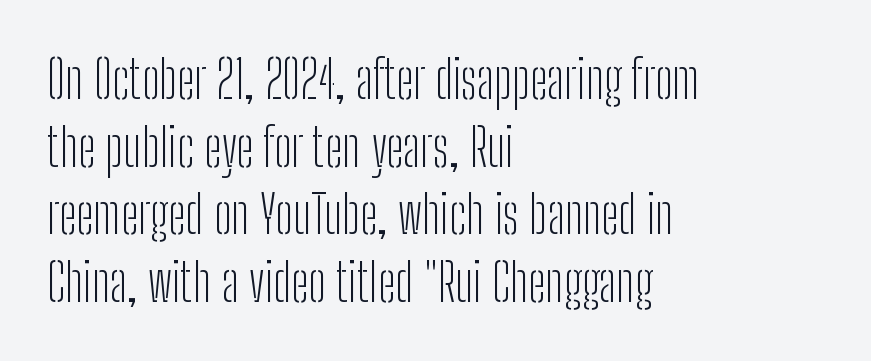
Style check: upright. Bold? No — there's no thickening of the strokes. Each letter keeps its own natural width here, so spacing adapts to shape. Typographically, this falls in the sans-serif category.
